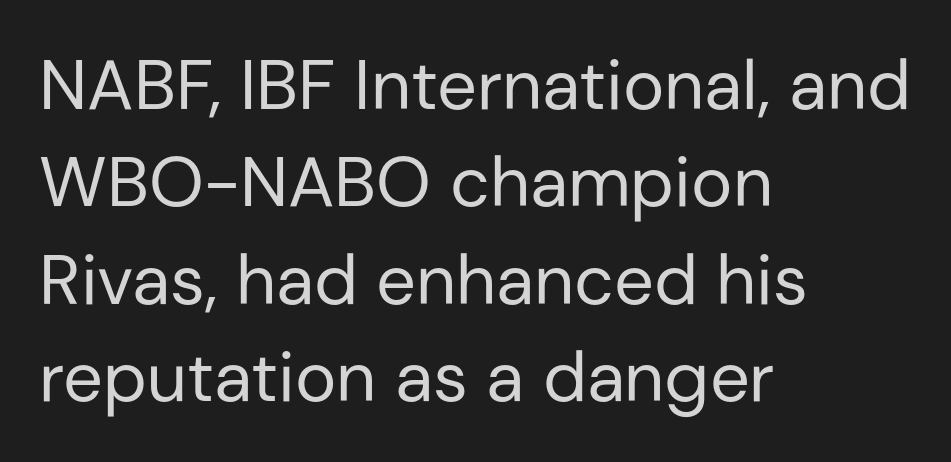
The image shows 70 px regular-weight sans-serif type, upright; set left-aligned, normal line spacing (1.39x), normal letter spacing, not underlined; low stroke contrast and a medium x-height.
